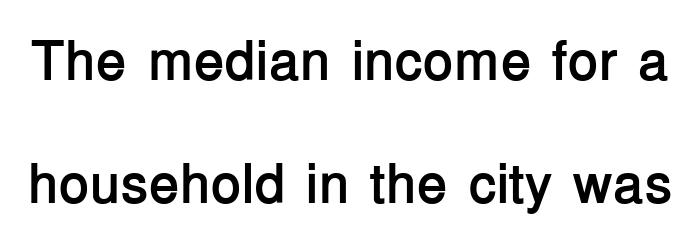
{"serif": "no", "italic": "no", "bold": "yes", "weight": "semibold", "width": "normal", "stroke_contrast": "low", "x_height": "medium", "monospaced": "no", "underline": "no", "line_spacing": "loose", "line_spacing_ratio": 2.2, "letter_spacing": "normal", "letter_spacing_em": 0.0, "glyph_px": 56}
